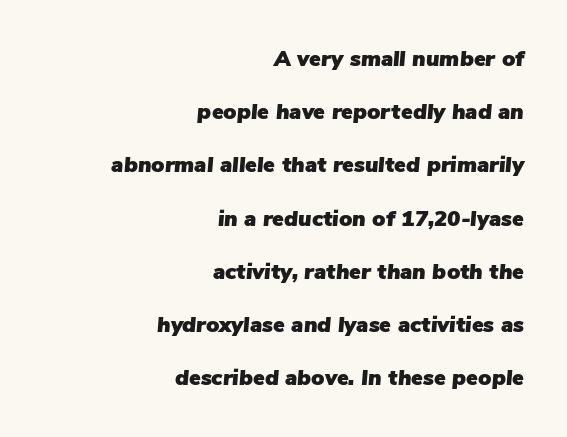
Q: Is the text italic (slanted)? A: Yes, it leans right by about 5 degrees.
Q: Is the text underlined? A: No.
Q: How is the paragraph aligned? A: Right-aligned.
Q: Is the spacing between letters normal or unusually wide? A: Normal.
Q: Is the spacing between lines tight, normal or loose? A: Loose.
